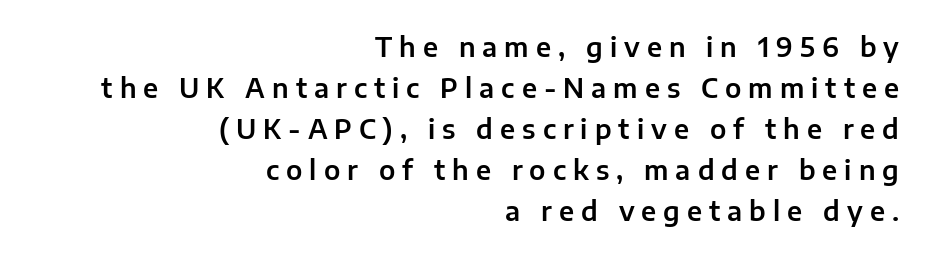
Is there any slant? The stems are plumb. This sample keeps an unexceptional amount of space between lines. The letters are spread apart with noticeably loose tracking. Leftover space on each line is placed entirely before the opening word. Decoration check: the copy has no underline.
